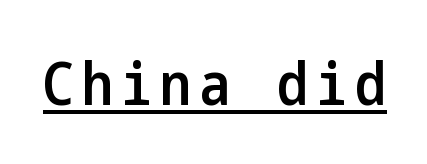
Q: Is the text bold? A: Semi-bold.
Q: Is the text italic (slanted)? A: No, it is upright.
Q: Is the typeface a serif or a sans-serif typeface? A: Sans-serif.
Q: Is the text underlined? A: Yes.
Q: Width (condensed, normal, or wide)? A: Condensed.
Q: Stroke contrast? A: Low.
Q: x-height? A: Medium.
